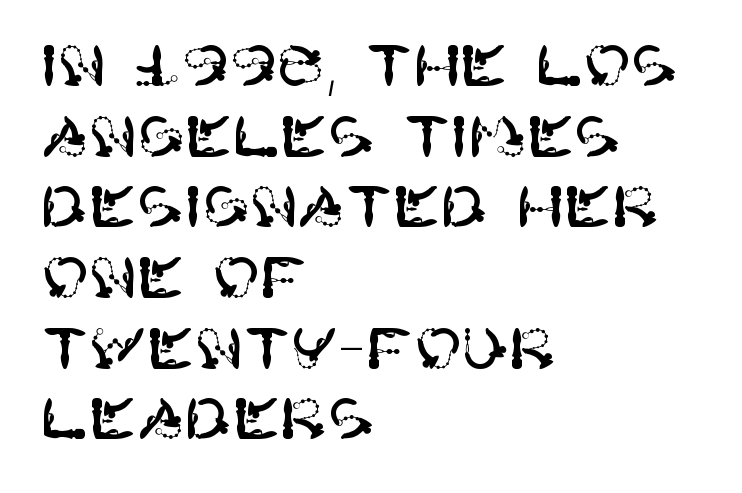
Glance below the letters and you will spot only blank space. The rag falls on the right side of this text block. Observe the absence of serifs on each vertical stroke in this sample. The typography opts for an upright posture over an oblique one. The tracking reads as untouched default to a designer's eye.
